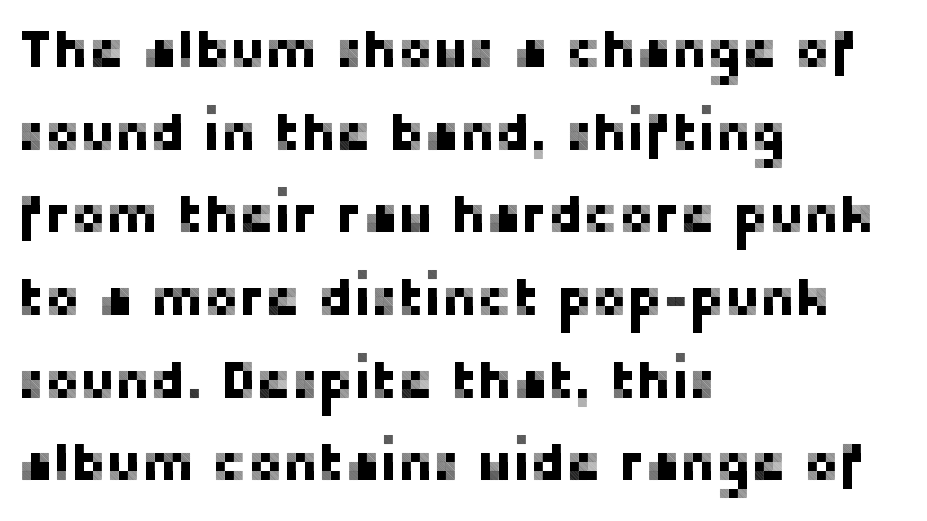
Q: Is the text italic (slanted)? A: No, it is upright.
Q: Is the typeface a serif or a sans-serif typeface? A: Sans-serif.
Q: Is the text underlined? A: No.
Q: How is the paragraph aligned? A: Left-aligned.
Q: Is the spacing between letters normal or unusually wide? A: Normal.
Q: Is the spacing between lines tight, normal or loose? A: Normal.
Q: Width (condensed, normal, or wide)? A: Normal.
Q: Stroke contrast? A: Low.
Q: x-height? A: Medium.
Q: Monospaced? A: No.
